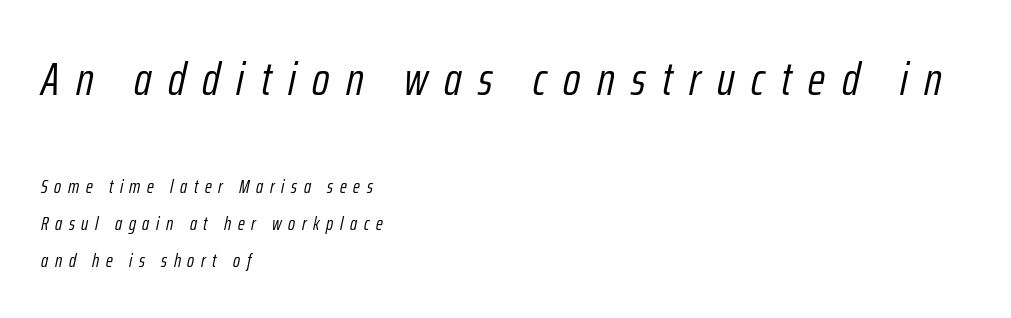
Q: Is the text bold? A: No.
Q: Is the text italic (slanted)? A: Yes, it leans right by about 12 degrees.
Q: Is the text underlined? A: No.
Q: How is the paragraph aligned? A: Left-aligned.
Q: Is the spacing between letters normal or unusually wide? A: Unusually wide.
Q: Is the spacing between lines tight, normal or loose? A: Loose.
Q: Which block of text is set in a larger size, the first (top) or the second (bottom)? A: The first (top) one.
Q: Width (condensed, normal, or wide)? A: Condensed.
Q: Stroke contrast? A: Low.
Q: x-height? A: Medium.
Q: Monospaced? A: No.
